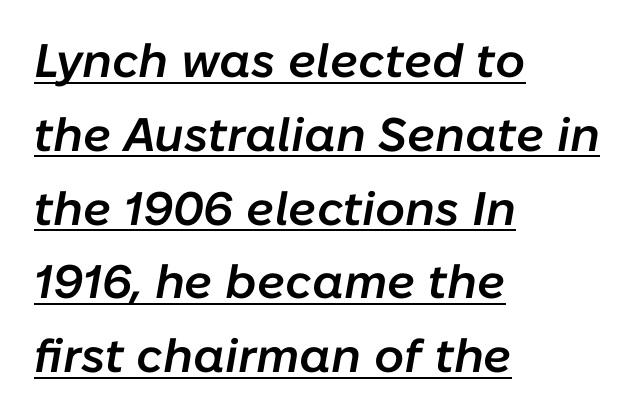
Q: Is the text bold? A: Semi-bold.
Q: Is the text italic (slanted)? A: Yes, it leans right by about 10 degrees.
Q: Is the text underlined? A: Yes.
Q: How is the paragraph aligned? A: Left-aligned.
Q: Is the spacing between letters normal or unusually wide? A: Normal.
Q: Is the spacing between lines tight, normal or loose? A: Normal.
Q: Width (condensed, normal, or wide)? A: Normal.
Q: Stroke contrast? A: Low.
Q: x-height? A: Medium.
Q: Monospaced? A: No.
